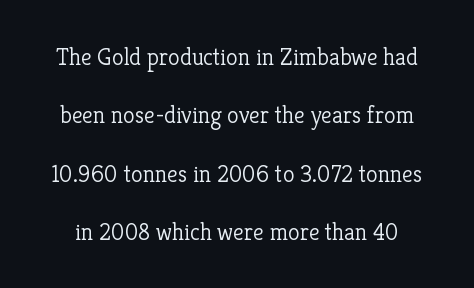
Q: Is the text bold? A: No.
Q: Is the text italic (slanted)? A: No, it is upright.
Q: Is the text underlined? A: No.
Q: Is the spacing between letters normal or unusually wide? A: Normal.
Q: Is the spacing between lines tight, normal or loose? A: Loose.
